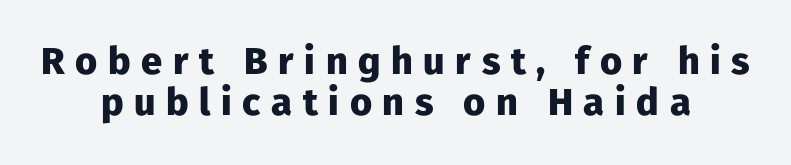
The image shows 38 px heavy sans-serif type, upright; set centered, tight line spacing (1.09x), unusually wide letter spacing (+0.28 em), not underlined; low stroke contrast and a medium x-height.
